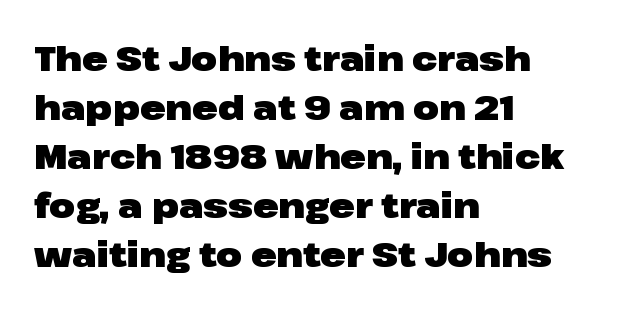
{"serif": "no", "italic": "no", "bold": "yes", "weight": "heavy", "width": "wide", "stroke_contrast": "low", "x_height": "medium", "monospaced": "no", "underline": "no", "align": "left", "line_spacing": "normal", "line_spacing_ratio": 1.44, "letter_spacing": "normal", "letter_spacing_em": 0.0, "glyph_px": 34}
